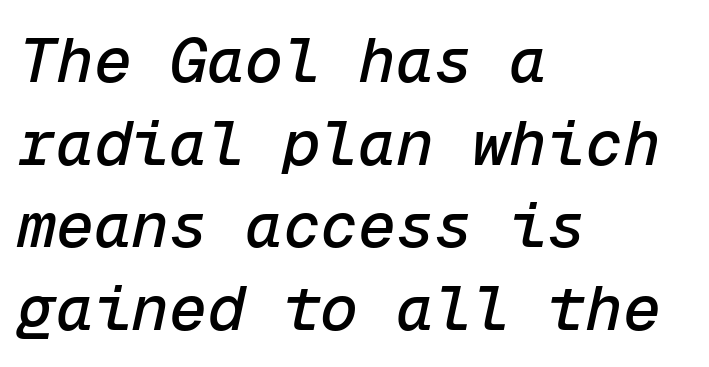
The glyphs are unaccompanied by any horizontal stroke below them. An italicized treatment has been applied to the whole sample. Successive baselines arrive at the customary interval. A typesetter would call this monospace, since all characters share one set width.
